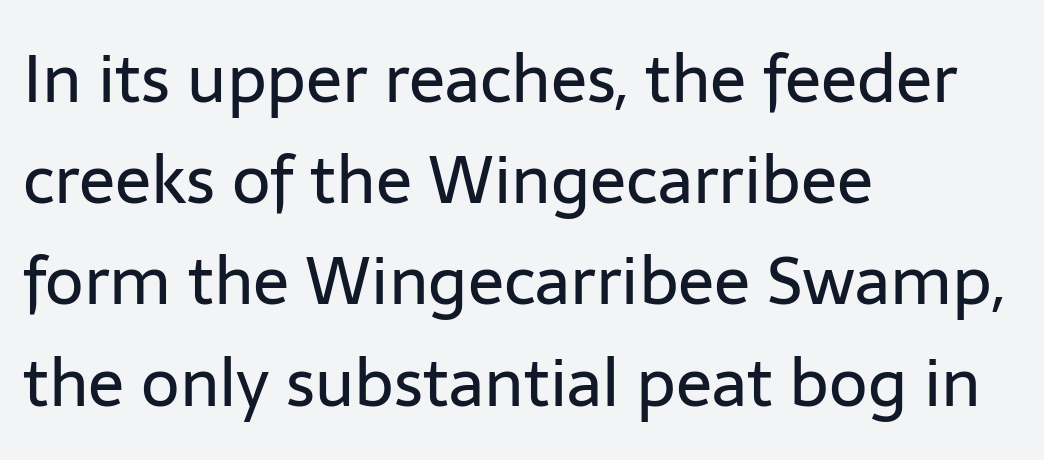
The image shows 67 px regular-weight sans-serif type, upright; set left-aligned, normal line spacing (1.51x), normal letter spacing, not underlined; low stroke contrast and a medium x-height.
